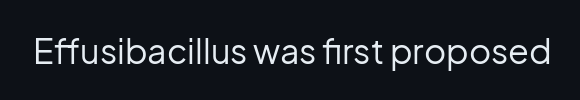
The image shows 34 px regular-weight sans-serif type, upright; set normal letter spacing, not underlined; low stroke contrast and a medium x-height.
